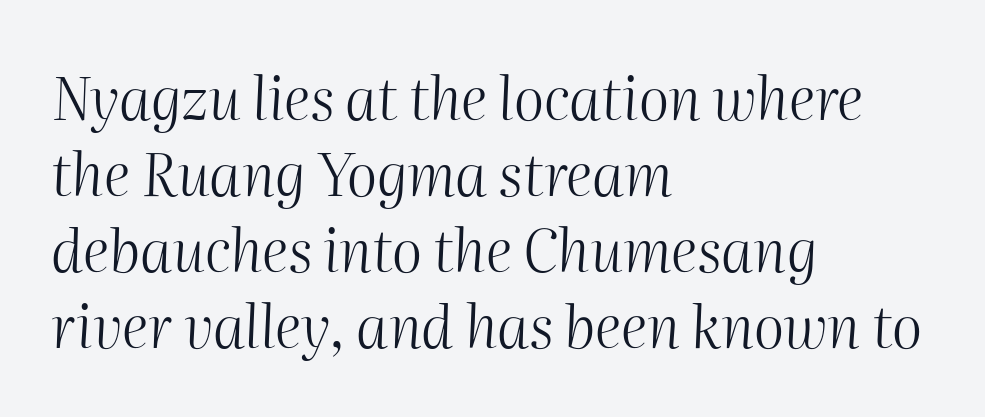
Clear beneath every line of the passage. Weight class: somewhere from thin through regular. Tracking here is standard; glyphs follow each other at the usual distance. Quick note: interline space is typical. The rendering uses natural spacing where letterforms have individual widths.
